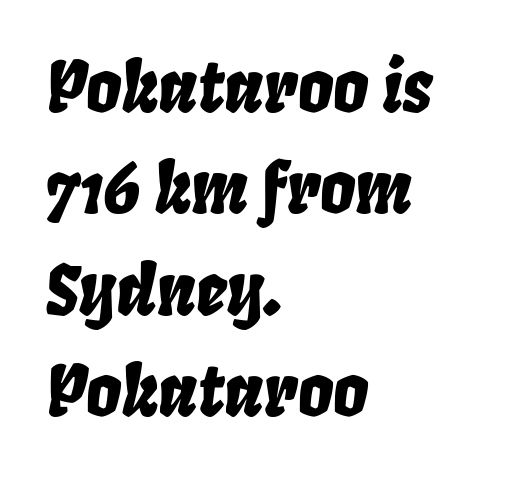
Evenly set lines give the paragraph a standard silhouette. Line beginnings align vertically; line endings do not. Note the varied advance widths — an 'i' is clearly narrower than an 'm'. Between one letter and the next there's only the usual sliver of space. The face used here has a pronounced slope to its letters.
